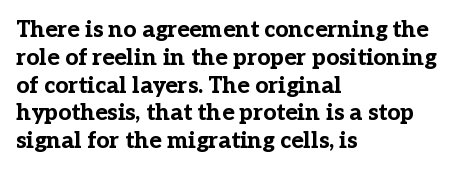
Short and long lines alike share a common starting point at left. Unlike italic type, these characters show no tilt at all. The passage shown is emphatically bold. The face used here is rendered with its standard letterfit. The space beneath each line is pristine and unruled.
